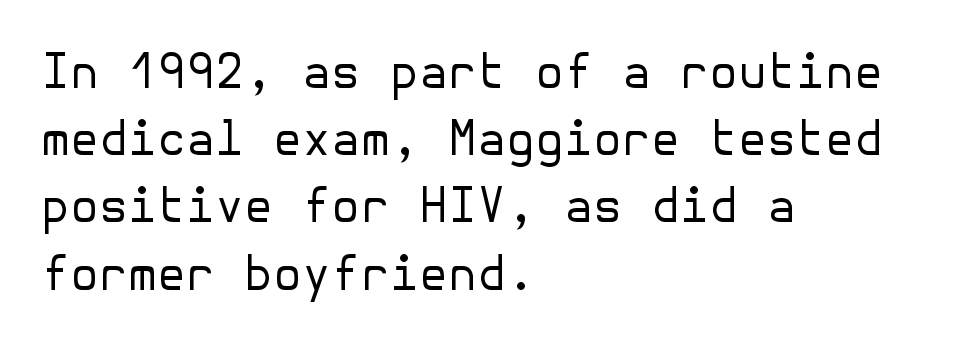
The zone under the glyphs is completely vacant. This is sans-serif lettering, the kind often seen on screens and signage. Heft: none added — not bold. The typography opts for an upright posture over an oblique one. Between one letter and the next there's only the usual sliver of space.
